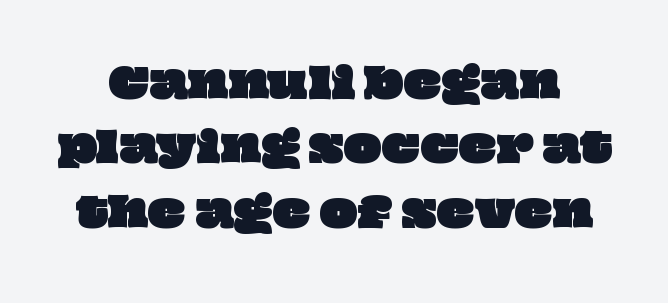
{"width": "wide", "stroke_contrast": "low", "x_height": "large", "monospaced": "no", "underline": "no", "line_spacing": "normal", "line_spacing_ratio": 1.61, "letter_spacing": "normal", "letter_spacing_em": 0.0, "glyph_px": 40}
